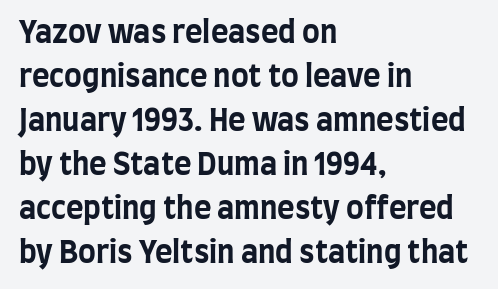
Where is the straight margin? On the left. A typesetter would call this leading conventional body-copy spacing. The sample has been set heavy, in full bold. Character widths vary here, with narrow letters taking less room than wide ones. What stands out about the letter spacing? Nothing — it is the standard amount. No feet cap the strokes, marking this as sans-serif type.
